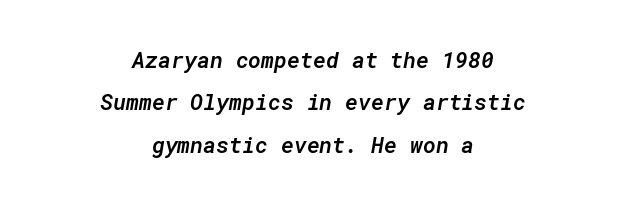
The image shows 22 px text type, italic (leaning right); set centered, loose line spacing (1.93x), normal letter spacing, not underlined.
